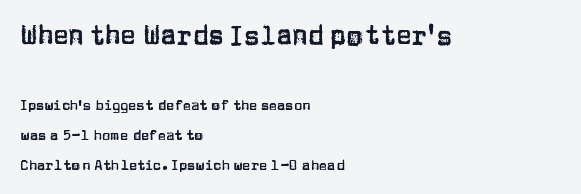
Q: Is the text italic (slanted)? A: No, it is upright.
Q: Is the text underlined? A: No.
Q: How is the paragraph aligned? A: Left-aligned.
Q: Is the spacing between letters normal or unusually wide? A: Normal.
Q: Is the spacing between lines tight, normal or loose? A: Loose.
Q: Which block of text is set in a larger size, the first (top) or the second (bottom)? A: The first (top) one.
